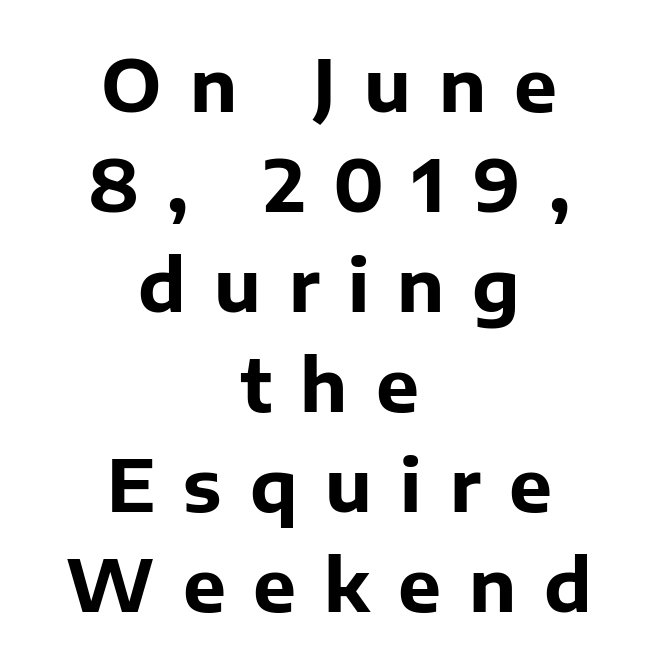
Q: Is the text bold? A: Yes.
Q: Is the text italic (slanted)? A: No, it is upright.
Q: Is the typeface a serif or a sans-serif typeface? A: Sans-serif.
Q: Is the text underlined? A: No.
Q: How is the paragraph aligned? A: Centered.
Q: Is the spacing between letters normal or unusually wide? A: Unusually wide.
Q: Is the spacing between lines tight, normal or loose? A: Normal.
Q: Width (condensed, normal, or wide)? A: Normal.
Q: Stroke contrast? A: Low.
Q: x-height? A: Medium.
Q: Monospaced? A: No.
